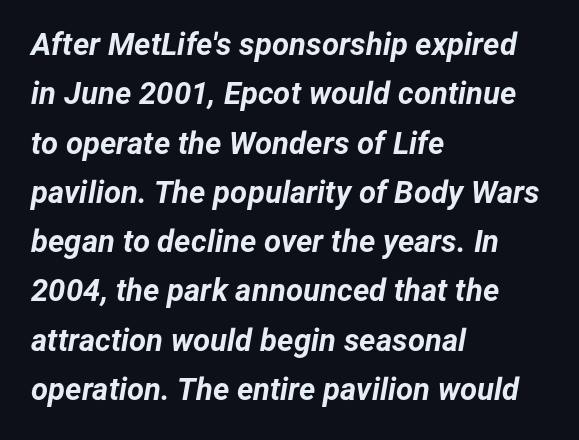
Line starts are locked; line ends wander. Characters follow at the spacing the type designer built in. Pretty heavy lettering here — definitely bold. In terms of posture, this sample is oblique. Do the characters align in a grid? No, the font is proportional. Does the leading feel generous? No, just average.
